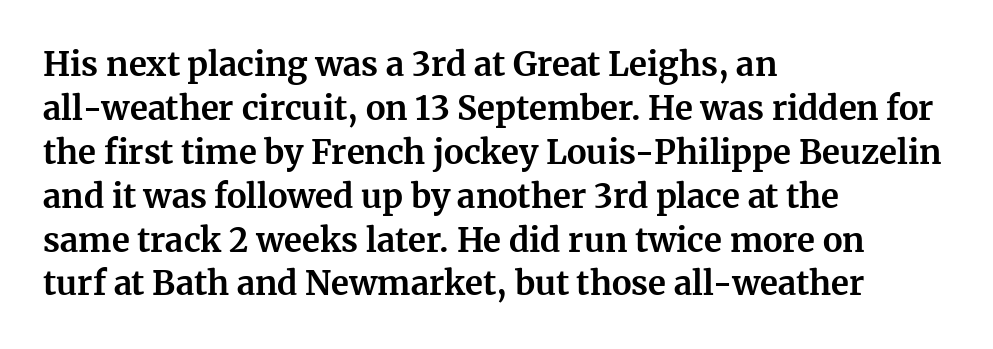
{"serif": "yes", "italic": "no", "bold": "yes", "weight": "bold", "width": "normal", "stroke_contrast": "medium", "x_height": "medium", "monospaced": "no", "underline": "no", "align": "left", "line_spacing": "normal", "line_spacing_ratio": 1.33, "letter_spacing": "normal", "letter_spacing_em": 0.0, "glyph_px": 33}
